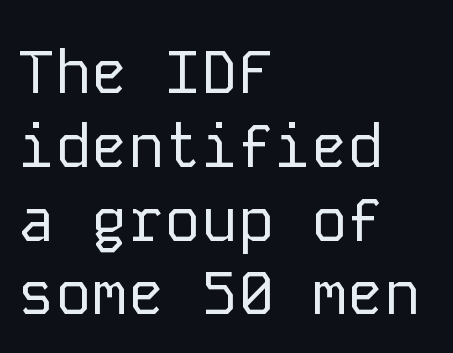
Check the space under the baseline: it is left empty. Is this a fixed-width face? Yes — each glyph sits in an identical cell. The face used here is a sans, in the tradition of grotesques and geometrics. Italic: no, the glyphs are upright roman. The text block is weighted toward the left margin, trailing off unevenly rightward.
